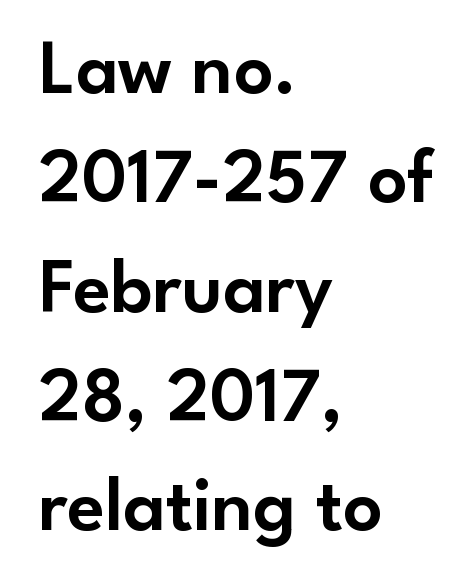
{"serif": "no", "italic": "no", "width": "normal", "stroke_contrast": "low", "x_height": "small", "monospaced": "no", "underline": "no", "align": "left", "line_spacing": "normal", "line_spacing_ratio": 1.42, "letter_spacing": "normal", "letter_spacing_em": 0.0, "glyph_px": 77}
